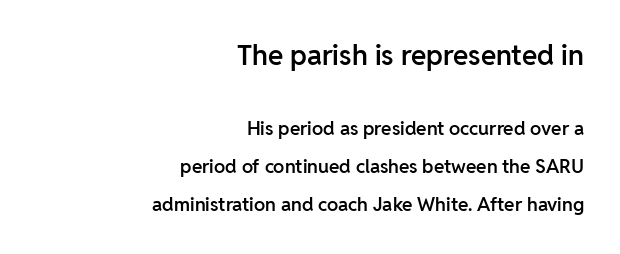
Q: Is the text bold? A: Semi-bold.
Q: Is the text italic (slanted)? A: No, it is upright.
Q: Is the typeface a serif or a sans-serif typeface? A: Sans-serif.
Q: Is the text underlined? A: No.
Q: How is the paragraph aligned? A: Right-aligned.
Q: Is the spacing between letters normal or unusually wide? A: Normal.
Q: Is the spacing between lines tight, normal or loose? A: Loose.
Q: Which block of text is set in a larger size, the first (top) or the second (bottom)? A: The first (top) one.
Q: Width (condensed, normal, or wide)? A: Normal.
Q: Stroke contrast? A: Low.
Q: x-height? A: Medium.
Q: Monospaced? A: No.
